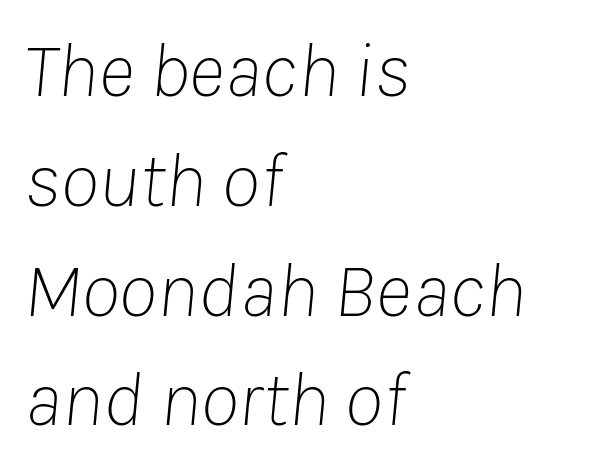
The image shows 79 px thin type, italic (leaning right); set left-aligned, normal line spacing (1.39x), normal letter spacing, not underlined; low stroke contrast and a medium x-height.
